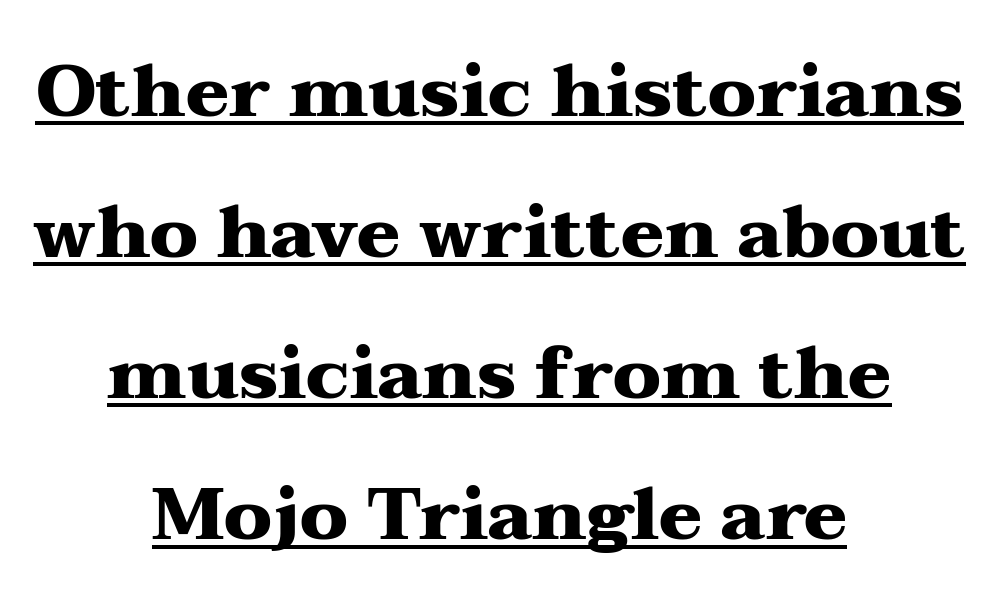
Ordinary non-slanted type is in use. Are there feet on the stems? There are — it's a serif. A typographer would call this underscored text. Note the varied advance widths — an 'i' is clearly narrower than an 'm'. Widely set lines give the paragraph a tall, airy silhouette.
